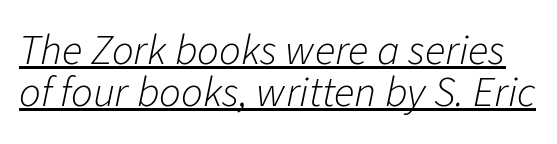
Q: Is the text bold? A: No.
Q: Is the text italic (slanted)? A: Yes, it leans right by about 11 degrees.
Q: Is the text underlined? A: Yes.
Q: Is the spacing between letters normal or unusually wide? A: Normal.
Q: Is the spacing between lines tight, normal or loose? A: Tight.
Q: Width (condensed, normal, or wide)? A: Normal.
Q: Stroke contrast? A: Low.
Q: x-height? A: Medium.
Q: Monospaced? A: No.
